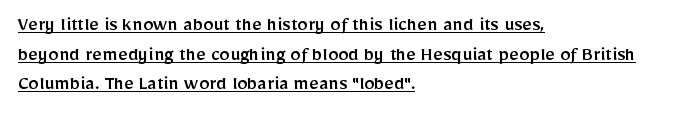
{"italic": "no", "underline": "yes", "align": "left", "line_spacing": "normal", "line_spacing_ratio": 1.41, "letter_spacing": "normal", "letter_spacing_em": 0.0, "glyph_px": 21}
